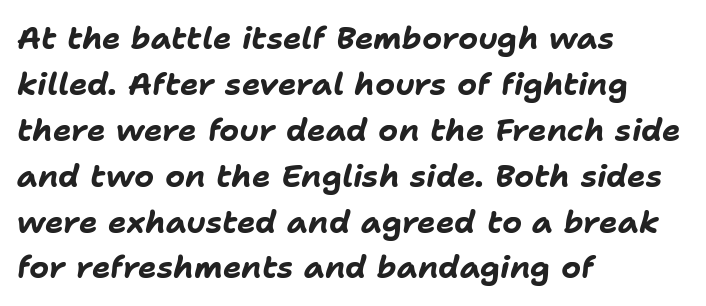
The image shows 31 px bold type, italic (leaning right); set left-aligned, normal line spacing (1.48x), normal letter spacing, not underlined; low stroke contrast and a medium x-height.
